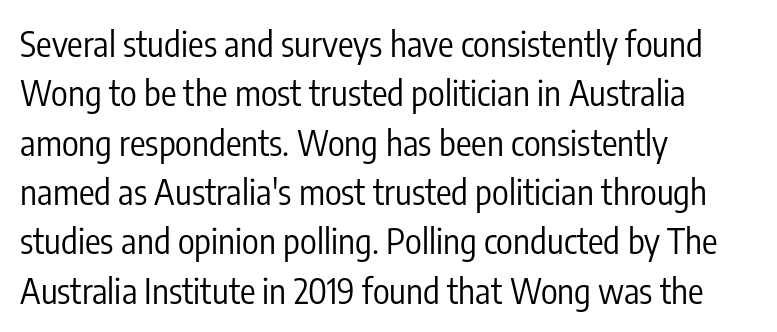
The image shows 35 px regular-weight, condensed sans-serif type, upright; set left-aligned, normal line spacing (1.41x), normal letter spacing, not underlined; low stroke contrast and a medium x-height.
